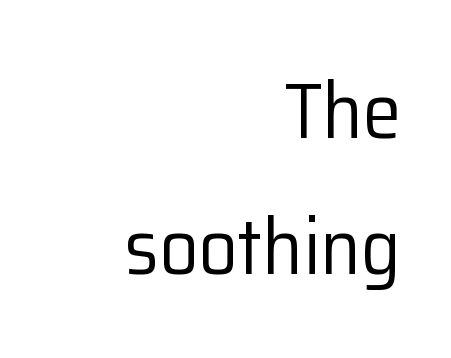
The image shows 78 px regular-weight sans-serif type, upright; set right-aligned, line spacing 1.74x, normal letter spacing, not underlined; low stroke contrast and a medium x-height.
